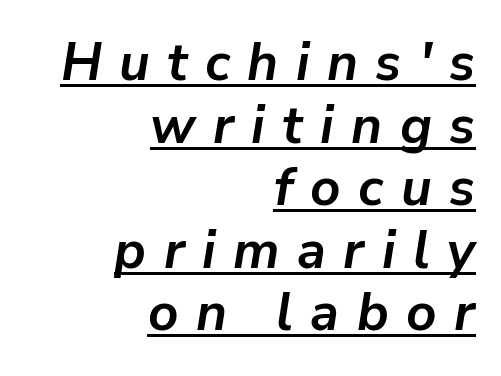
The image shows 53 px semibold type, italic (leaning right); set right-aligned, line spacing 1.18x, unusually wide letter spacing (+0.33 em), underlined; low stroke contrast and a medium x-height.
